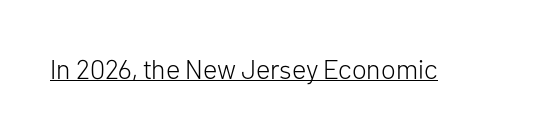
Vertical stems look standard width or narrower in stroke. This sample carries an underscore along the baseline area. Notice how the stems are strictly vertical — no italics here. Spacing between characters is what you'd get straight out of the box.
